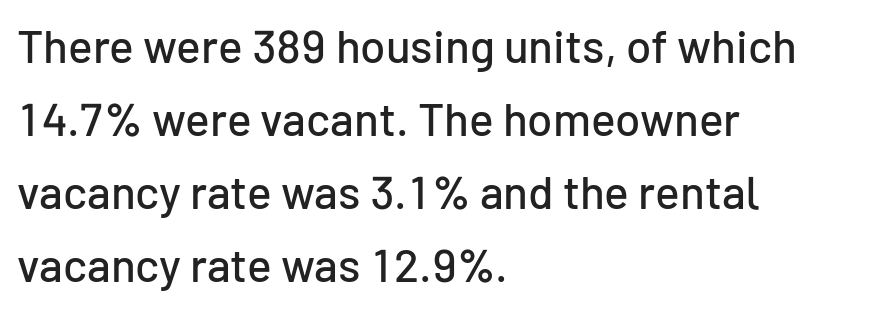
The image shows 46 px sans-serif type, upright; set left-aligned, normal line spacing (1.59x), normal letter spacing, not underlined; low stroke contrast and a medium x-height.
